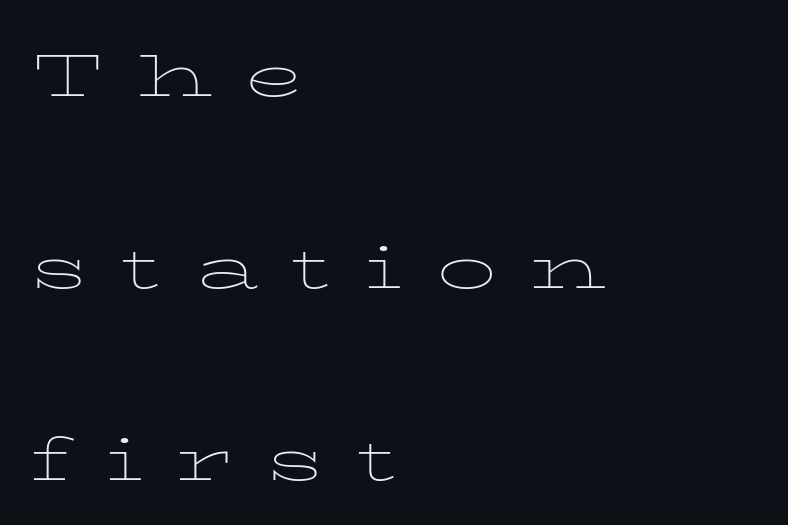
The letters look calm and open, with moderate or lighter stems. The axis of the letterforms is exactly vertical. Students, note that the glyphs here are deliberately spaced far apart. Honestly, there is no underline to notice here at all.
